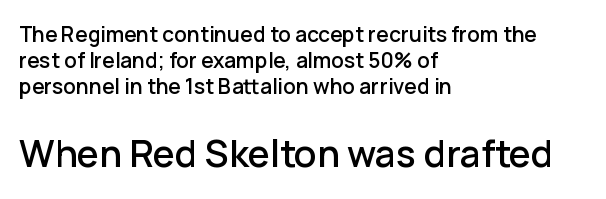
{"serif": "no", "italic": "no", "width": "normal", "stroke_contrast": "low", "x_height": "medium", "monospaced": "no", "underline": "no", "align": "left", "line_spacing": "normal", "line_spacing_ratio": 1.25, "letter_spacing": "normal", "letter_spacing_em": 0.0, "larger_block": "second", "size_ratio": 1.76, "glyph_px": 37}
